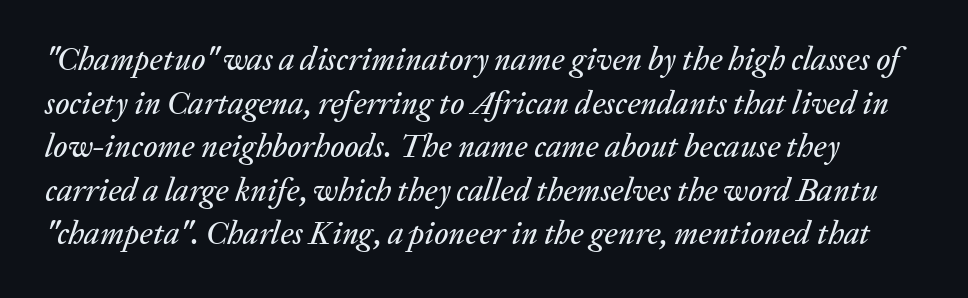
The image shows 32 px text type, italic (leaning right); set normal line spacing (1.36x), normal letter spacing, not underlined; low stroke contrast and a medium x-height.
